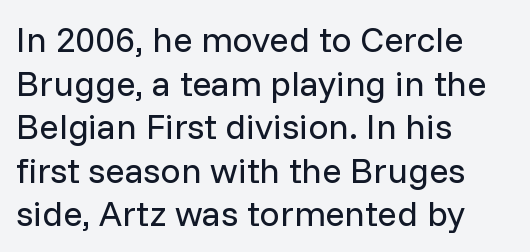
{"serif": "no", "italic": "no", "bold": "no", "weight": "regular", "width": "normal", "stroke_contrast": "low", "x_height": "medium", "monospaced": "no", "underline": "no", "align": "left", "line_spacing_ratio": 1.21, "letter_spacing": "normal", "letter_spacing_em": 0.0, "glyph_px": 36}
